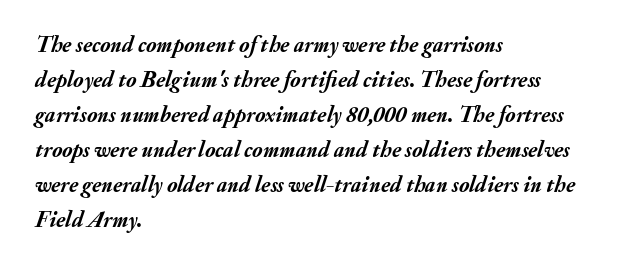
Q: Is the text bold? A: Yes.
Q: Is the text italic (slanted)? A: Yes, it leans right by about 20 degrees.
Q: Is the text underlined? A: No.
Q: How is the paragraph aligned? A: Left-aligned.
Q: Is the spacing between letters normal or unusually wide? A: Normal.
Q: Is the spacing between lines tight, normal or loose? A: Normal.
